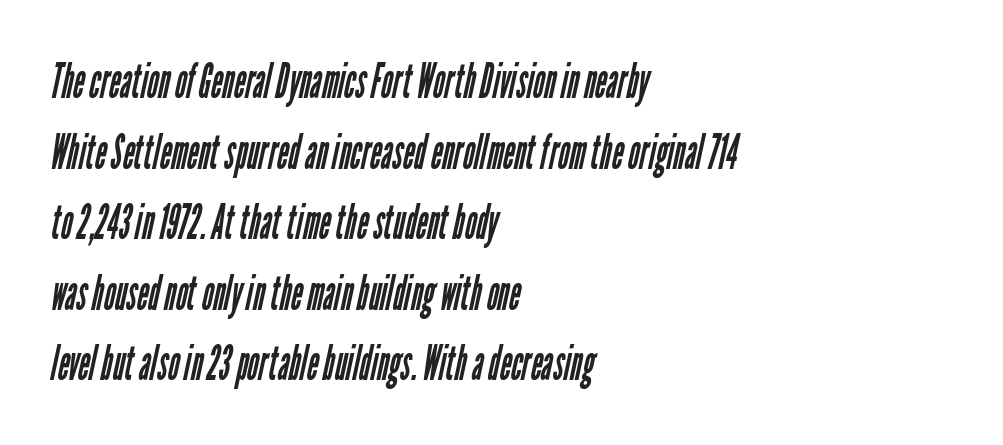
The image shows 49 px regular-weight, condensed sans-serif type; set left-aligned, normal line spacing (1.44x), normal letter spacing, not underlined; low stroke contrast and a medium x-height.
